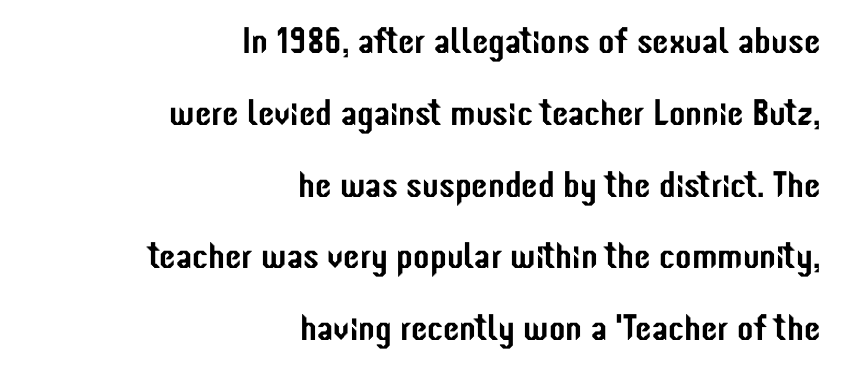
Q: Is the text italic (slanted)? A: No, it is upright.
Q: Is the typeface a serif or a sans-serif typeface? A: Sans-serif.
Q: Is the text underlined? A: No.
Q: How is the paragraph aligned? A: Right-aligned.
Q: Is the spacing between letters normal or unusually wide? A: Normal.
Q: Is the spacing between lines tight, normal or loose? A: Loose.
Q: Width (condensed, normal, or wide)? A: Condensed.
Q: Stroke contrast? A: Low.
Q: x-height? A: Medium.
Q: Monospaced? A: No.
